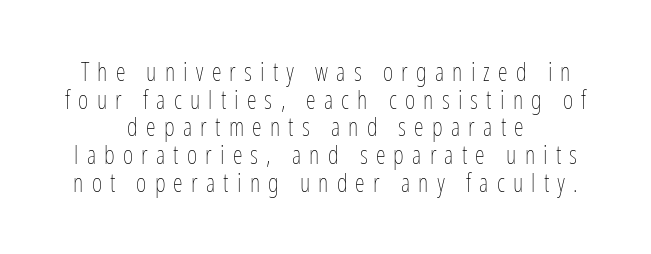
Horizontal alignment here is central, giving a formal, balanced look. The string is rendered with underlining switched off. In terms of posture, this sample is upright. The letterforms sit at book weight or below. Does the leading feel generous? Not at all — it's pinched. Tracking value appears strongly positive — letters spread wide.
